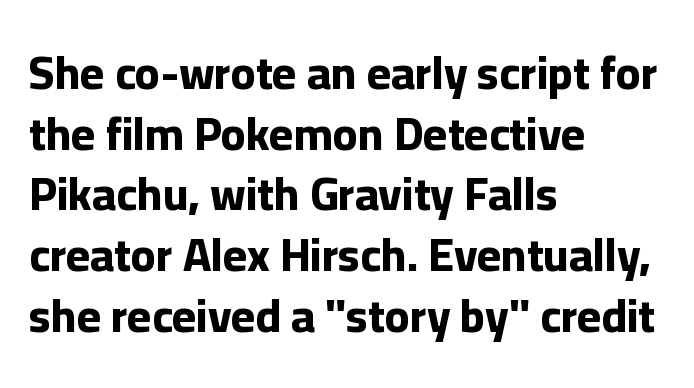
{"serif": "no", "italic": "no", "bold": "yes", "weight": "bold", "width": "normal", "stroke_contrast": "low", "x_height": "medium", "monospaced": "no", "underline": "no", "align": "left", "line_spacing": "normal", "line_spacing_ratio": 1.32, "letter_spacing": "normal", "letter_spacing_em": 0.0, "glyph_px": 46}
